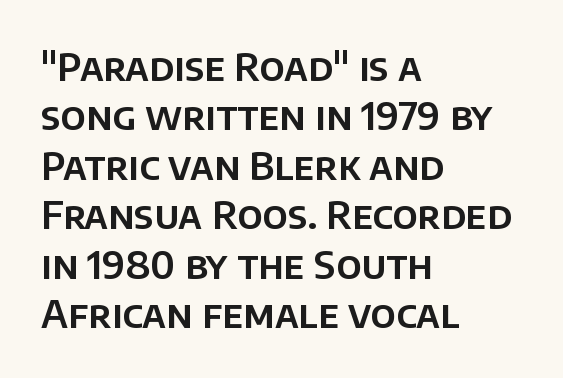
The image shows 38 px sans-serif type, upright; set left-aligned, normal line spacing (1.3x), normal letter spacing, not underlined; low stroke contrast and a large x-height.
